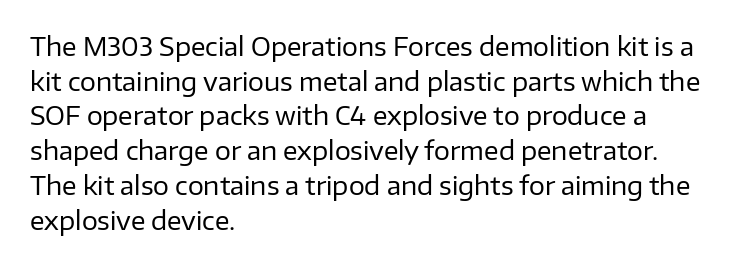
The letters stand straight up with perfectly vertical stems. The typesetter chose a ragged-right arrangement here. What's the leading like? Ordinary, nothing unusual. Nothing unusual about the tracking: characters are spaced as the font intends. Is the stroke heavy? The answer is a plain regular-or-lighter.
